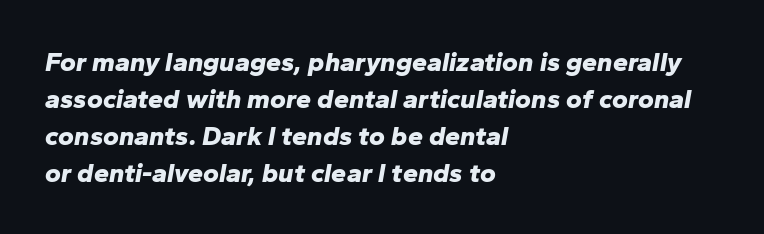
The image shows 27 px bold type, italic (leaning right); set left-aligned, normal line spacing (1.37x), normal letter spacing, not underlined.
